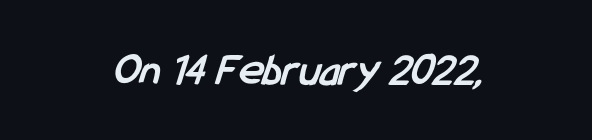
Q: Is the text bold? A: Yes.
Q: Is the typeface a serif or a sans-serif typeface? A: Sans-serif.
Q: Is the text underlined? A: No.
Q: How is the paragraph aligned? A: Centered.
Q: Is the spacing between letters normal or unusually wide? A: Normal.
Q: Width (condensed, normal, or wide)? A: Condensed.
Q: Stroke contrast? A: Low.
Q: x-height? A: Medium.
Q: Monospaced? A: No.
